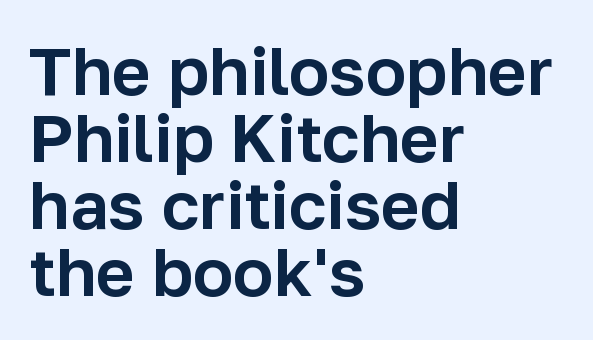
Look at the bottom of the vertical strokes: they stop flat, with no serifs. The type sits square on the baseline with zero lean. Honestly, the letter spacing is just normal — you wouldn't notice it. These lines are set flush left with a ragged right edge. The face used here is proportionally spaced, like ordinary book or web type. Clear beneath every line of the passage.
